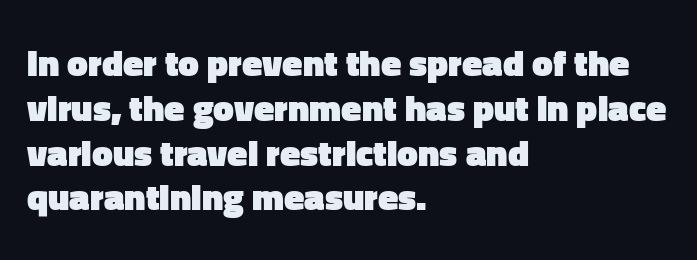
Default kerning and tracking; the words read as compact shapes. Typographically, this falls in the sans-serif category. Quick note: underline off. If you drew a line through each stem, it would be perfectly vertical. The letters advance in unequal steps, a hallmark of proportional type.
